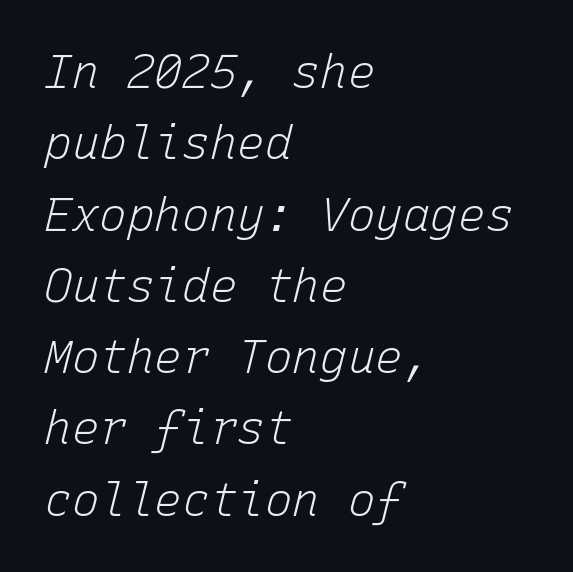
The typesetting does not lean heavy: it is not bold. Looks like terminal output: every glyph gets an equal slot. The rag falls on the right side of this text block. Characters follow at the spacing the type designer built in.
